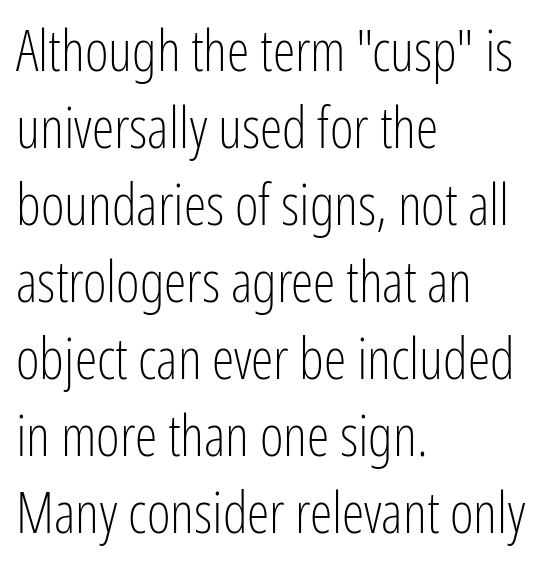
What's the leading like? Ordinary, nothing unusual. Looks like regular typesetting: each glyph gets only the width it needs. The gap between lines stays unmarked. Honestly, the letter spacing is just normal — you wouldn't notice it.
